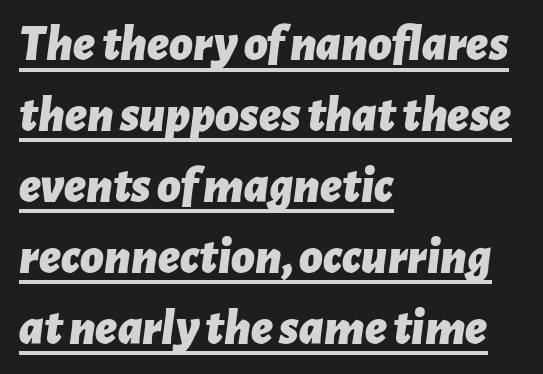
The image shows 51 px bold type, italic (leaning right); set left-aligned, normal line spacing (1.39x), normal letter spacing, underlined; low stroke contrast and a medium x-height.
